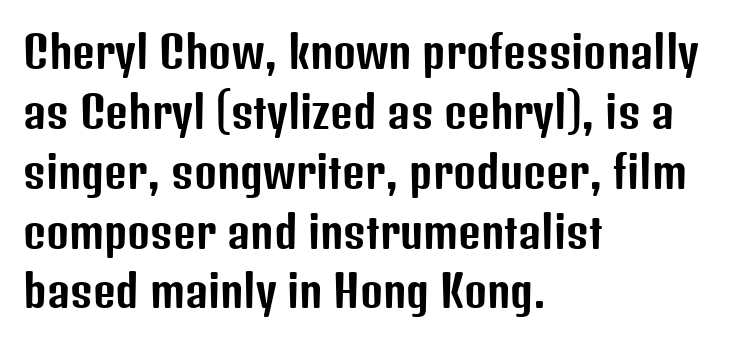
The image shows 44 px condensed sans-serif type, upright; set left-aligned, normal line spacing (1.36x), normal letter spacing, not underlined; low stroke contrast and a medium x-height.
